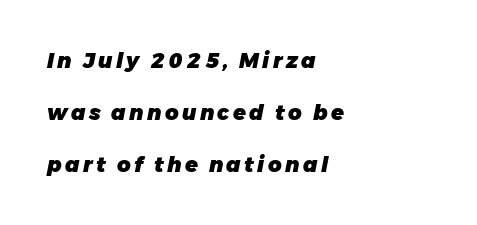
Q: Is the text bold? A: Yes.
Q: Is the text italic (slanted)? A: Yes, it leans right by about 11 degrees.
Q: Is the text underlined? A: No.
Q: How is the paragraph aligned? A: Left-aligned.
Q: Is the spacing between lines tight, normal or loose? A: Loose.
